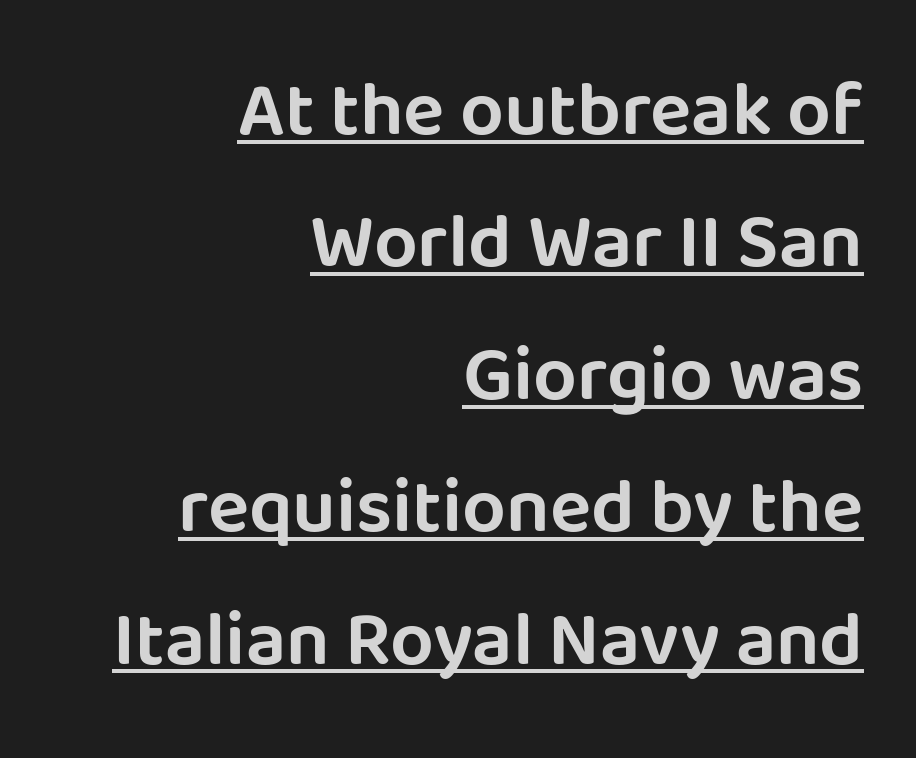
Do the characters align in a grid? No, the font is proportional. The rag falls on the left side of this text block. Quick note: not italic, upright. Compared with typical body copy, the letter spacing here is the same.
